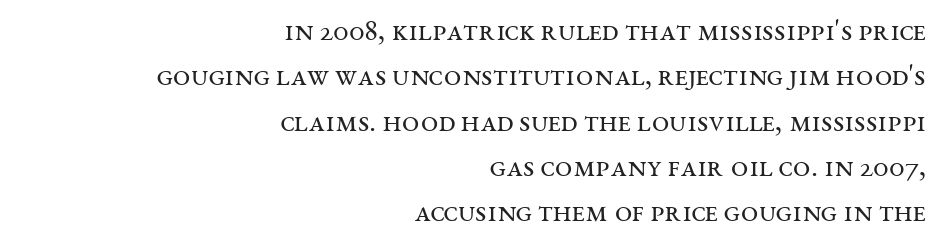
The image shows 31 px regular-weight, wide serif type, upright; set right-aligned, normal line spacing (1.46x), normal letter spacing, not underlined; medium stroke contrast and a large x-height.
